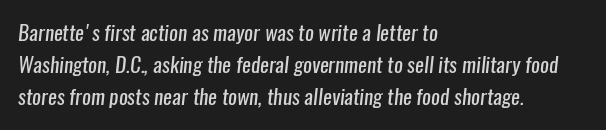
How would I describe the line gaps? Plain and ordinary. Default kerning and tracking; the words read as compact shapes. The space directly below the letters is spotless. The ragged edge is on the right, which tells us the setting is flush left. Stems here are at most as thick as an everyday book face.
